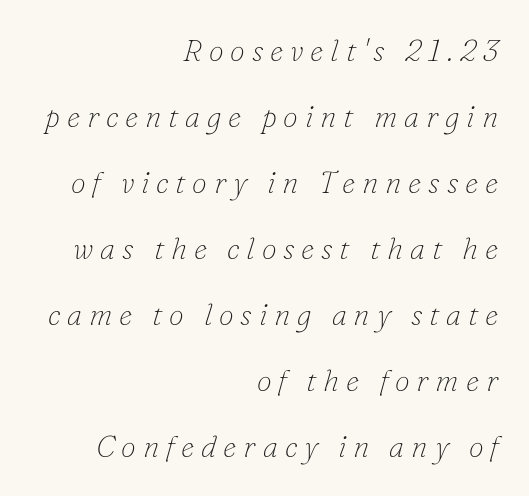
The image shows 30 px thin serif type, italic (leaning right); set right-aligned, loose line spacing (2.2x), unusually wide letter spacing (+0.23 em), not underlined; low stroke contrast and a small x-height.
